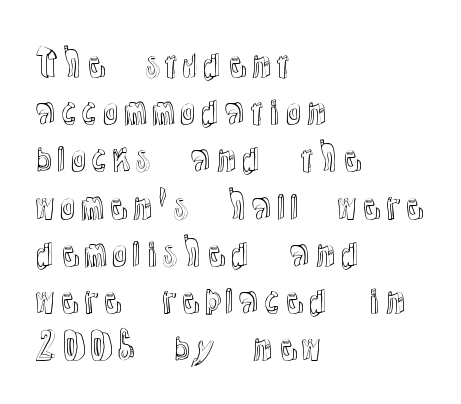
Posture: upright roman. The compositor pushed each line to the left boundary. Regular leading. Tracking here is standard; glyphs follow each other at the usual distance. Has an underline been added? It has not.
